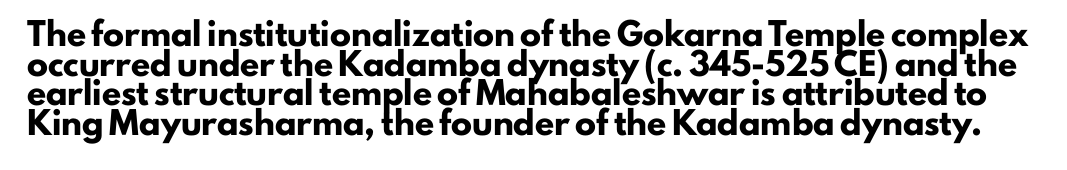
{"italic": "no", "bold": "yes", "underline": "no", "line_spacing": "normal", "line_spacing_ratio": 1.41, "letter_spacing": "normal", "letter_spacing_em": 0.0, "glyph_px": 21}
